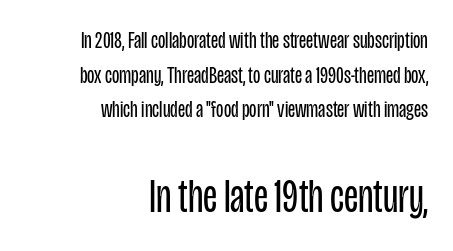
Q: Is the text bold? A: No.
Q: Is the text italic (slanted)? A: No, it is upright.
Q: Is the typeface a serif or a sans-serif typeface? A: Sans-serif.
Q: Is the text underlined? A: No.
Q: How is the paragraph aligned? A: Right-aligned.
Q: Is the spacing between letters normal or unusually wide? A: Normal.
Q: Is the spacing between lines tight, normal or loose? A: Normal.
Q: Which block of text is set in a larger size, the first (top) or the second (bottom)? A: The second (bottom) one.
Q: Width (condensed, normal, or wide)? A: Condensed.
Q: Stroke contrast? A: Low.
Q: x-height? A: Large.
Q: Monospaced? A: No.
